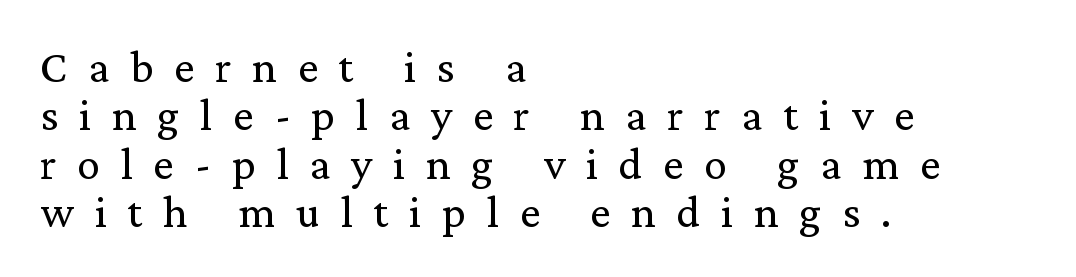
The image shows 46 px regular-weight serif type, upright; set left-aligned, tight line spacing (1.05x), unusually wide letter spacing (+0.45 em), not underlined; low stroke contrast and a medium x-height.
